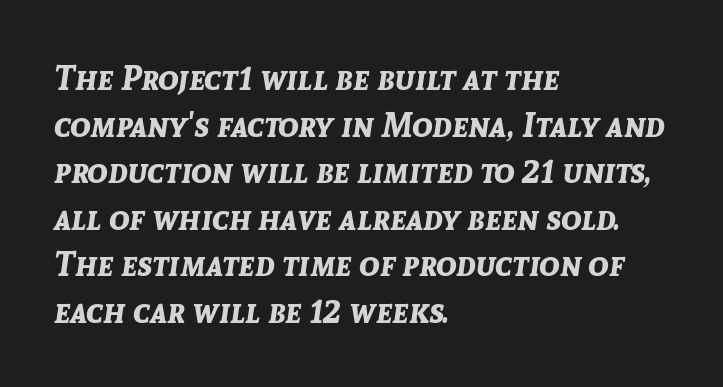
{"italic": "yes", "lean": "right", "slant_degrees": 8, "bold": "yes", "weight": "bold", "width": "normal", "stroke_contrast": "low", "x_height": "medium", "monospaced": "no", "underline": "no", "align": "left", "line_spacing": "normal", "line_spacing_ratio": 1.37, "letter_spacing": "normal", "letter_spacing_em": 0.0, "glyph_px": 34}
